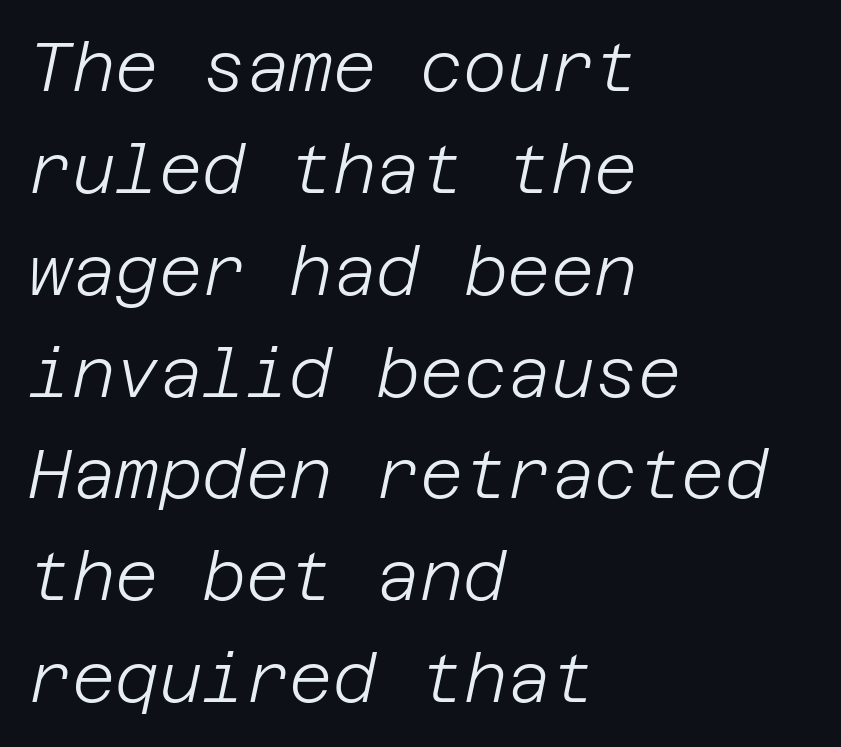
{"italic": "yes", "lean": "right", "slant_degrees": 12, "bold": "no", "weight": "light", "width": "normal", "stroke_contrast": "low", "x_height": "large", "underline": "no", "align": "left", "line_spacing": "normal", "line_spacing_ratio": 1.52, "letter_spacing": "normal", "letter_spacing_em": 0.0, "glyph_px": 67}
